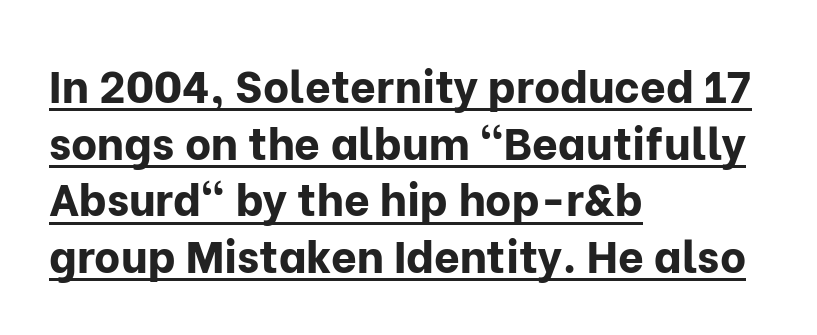
{"serif": "no", "italic": "no", "bold": "yes", "weight": "bold", "width": "normal", "stroke_contrast": "low", "x_height": "medium", "monospaced": "no", "underline": "yes", "align": "left", "line_spacing": "normal", "line_spacing_ratio": 1.26, "letter_spacing": "normal", "letter_spacing_em": 0.0, "glyph_px": 45}
